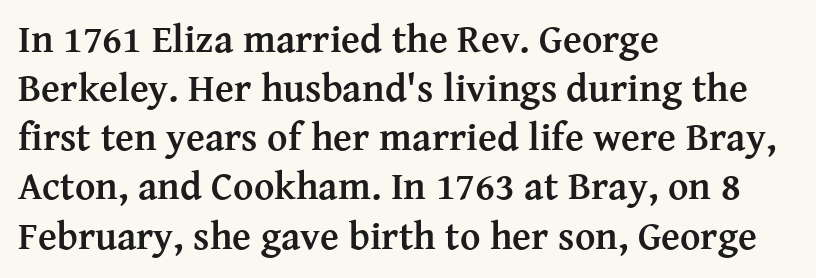
The image shows 39 px semibold serif type, upright; set left-aligned, normal line spacing (1.26x), normal letter spacing, not underlined; medium stroke contrast and a medium x-height.
